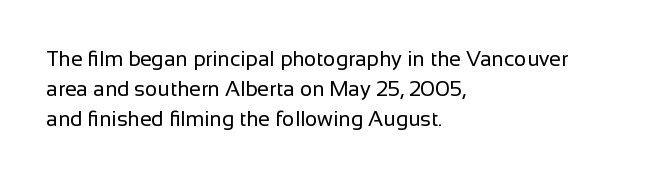
Q: Is the text bold? A: No.
Q: Is the text italic (slanted)? A: No, it is upright.
Q: Is the text underlined? A: No.
Q: How is the paragraph aligned? A: Left-aligned.
Q: Is the spacing between letters normal or unusually wide? A: Normal.
Q: Is the spacing between lines tight, normal or loose? A: Normal.
